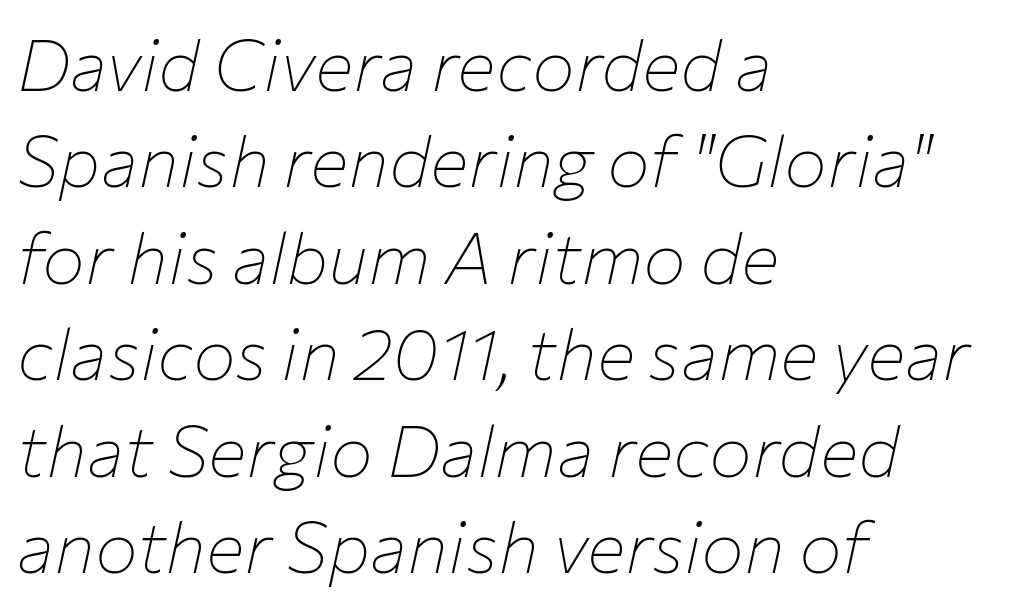
The image shows 72 px thin type, italic (leaning right); set left-aligned, normal line spacing (1.34x), normal letter spacing, not underlined; low stroke contrast and a medium x-height.
